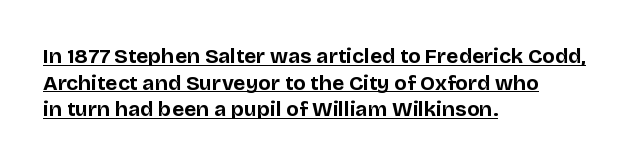
Posture: vertical. The lines are quadded left. What weight is shown? A full bold with thick strokes. Successive baselines arrive at the customary interval. Students, observe the line beneath the letters — that is underlining. The type is set solid horizontally, with unmodified tracking.
